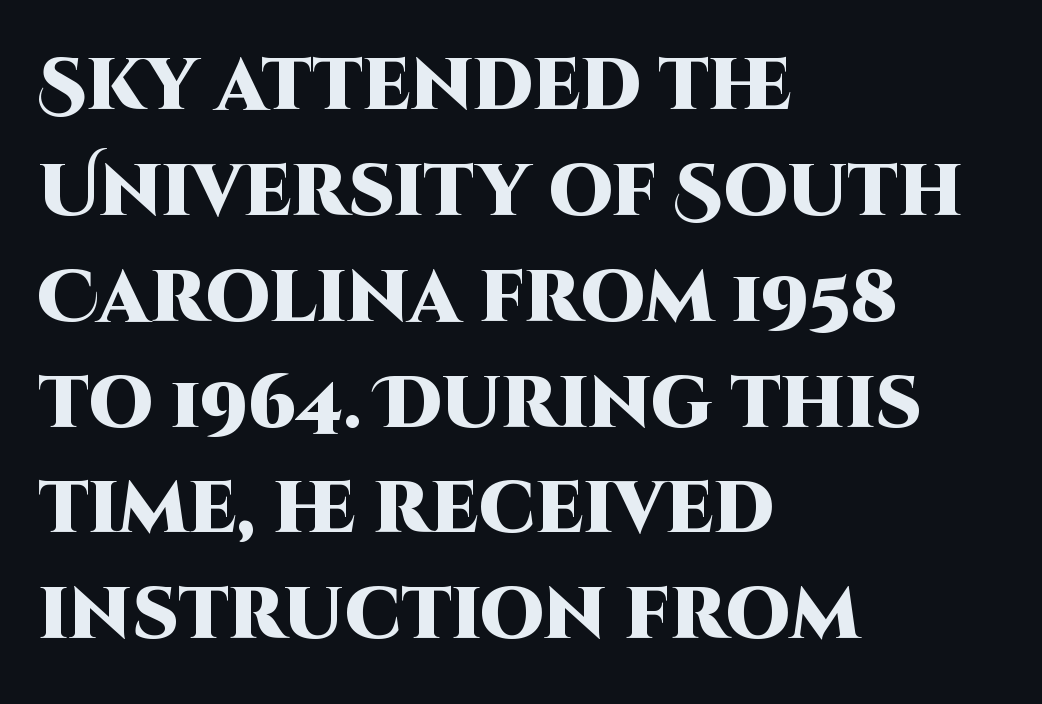
The block of text has a typical density, with ordinary space between rows. Rule under the text: the space is simply empty. The passage shown is typed in a proportional face where columns would drift. Every character sits straight up, as roman type does. The rag falls on the right side of this text block. Font category for this specimen: sans-serif.
